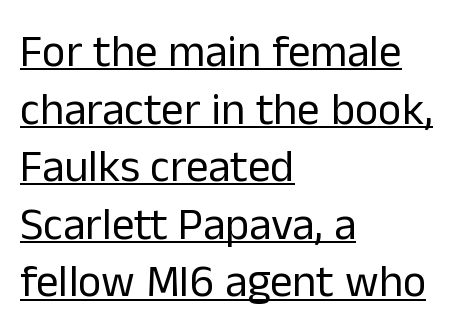
No feet cap the strokes, marking this as sans-serif type. Caption: multi-line text, flush left, ragged right. Summary of vertical rhythm: regular, with standard interline spacing. Weight class: somewhere from thin through regular. Note the varied advance widths — an 'i' is clearly narrower than an 'm'. The gaps between neighbouring characters are ordinary and unremarkable.
